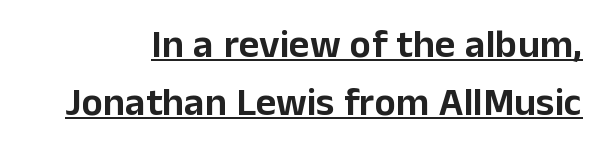
Q: Is the text italic (slanted)? A: No, it is upright.
Q: Is the typeface a serif or a sans-serif typeface? A: Sans-serif.
Q: Is the text underlined? A: Yes.
Q: Is the spacing between letters normal or unusually wide? A: Normal.
Q: Is the spacing between lines tight, normal or loose? A: Normal.
Q: Width (condensed, normal, or wide)? A: Normal.
Q: Stroke contrast? A: Low.
Q: x-height? A: Medium.
Q: Monospaced? A: No.
